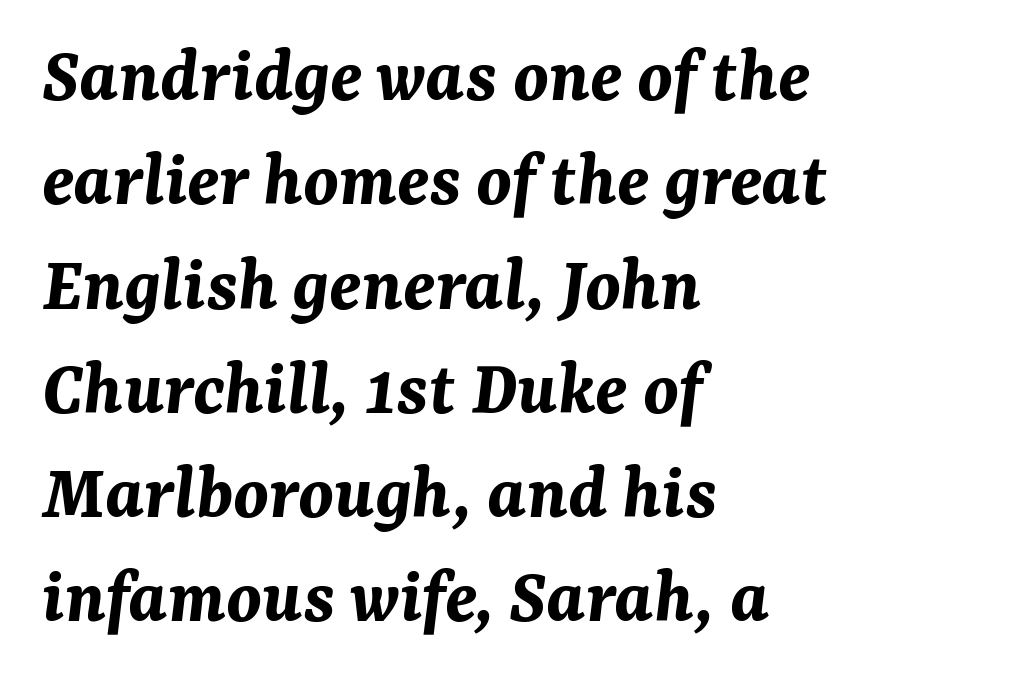
Each new line begins a customary step beneath the previous one. Does extra space separate the letters? No, they use regular spacing. A typesetter would call this proportional, since set widths differ per character. Each row of text sits above clean, open space. The passage shown leans; its letterforms are oblique. In terms of weight, the rendering is a true, heavy bold.
